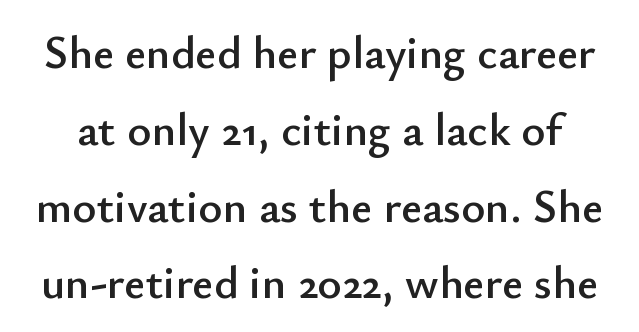
Is this a sans? Yes — the strokes have no serifs. Looks like regular typesetting: each glyph gets only the width it needs. Between one letter and the next there's only the usual sliver of space. The gap between lines stays unmarked. A roman cut, with each character standing at attention.
